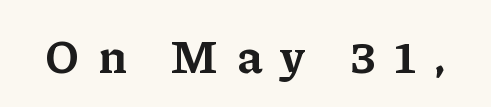
{"serif": "yes", "italic": "no", "bold": "yes", "weight": "bold", "width": "normal", "stroke_contrast": "low", "x_height": "medium", "monospaced": "no", "underline": "no", "letter_spacing": "wide", "letter_spacing_em": 0.39, "glyph_px": 48}
